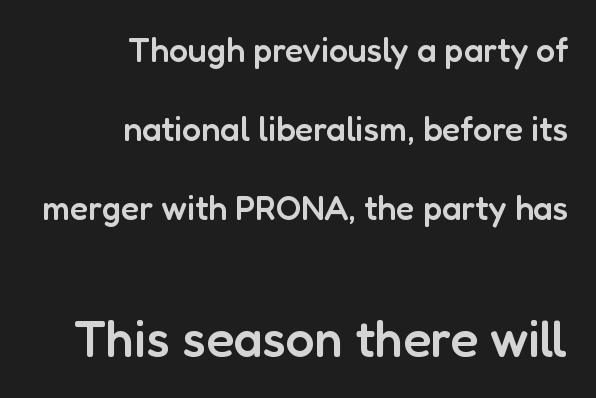
The image shows 51 px semibold sans-serif type, upright; set right-aligned, loose line spacing (2.33x), normal letter spacing, not underlined; the second (bottom) block is 1.5x larger; low stroke contrast and a medium x-height.
